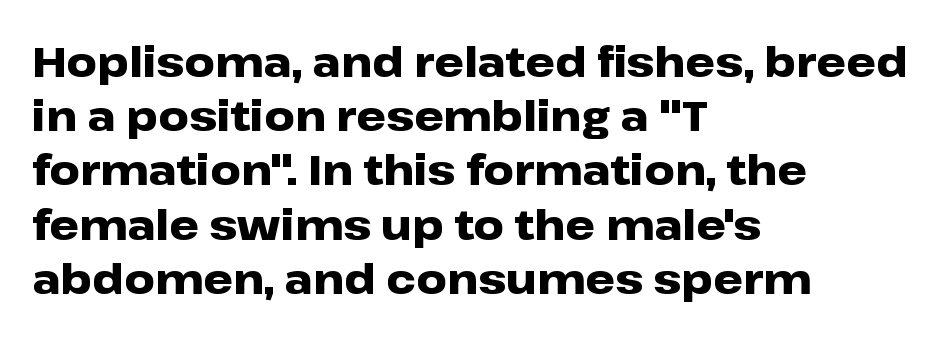
{"serif": "no", "italic": "no", "bold": "yes", "weight": "heavy", "width": "wide", "stroke_contrast": "low", "x_height": "medium", "monospaced": "no", "underline": "no", "align": "left", "line_spacing": "normal", "line_spacing_ratio": 1.29, "letter_spacing": "normal", "letter_spacing_em": 0.0, "glyph_px": 42}
